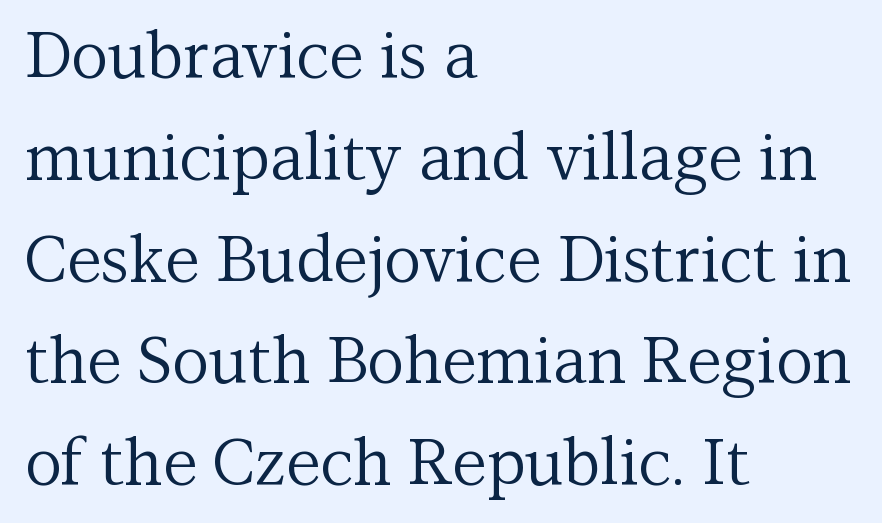
{"serif": "yes", "italic": "no", "bold": "no", "weight": "regular", "width": "normal", "stroke_contrast": "medium", "x_height": "medium", "monospaced": "no", "underline": "no", "align": "left", "line_spacing": "normal", "line_spacing_ratio": 1.59, "letter_spacing": "normal", "letter_spacing_em": 0.0, "glyph_px": 64}
